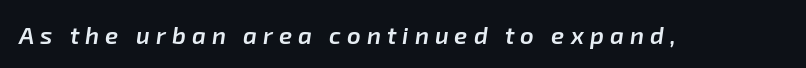
{"italic": "yes", "lean": "right", "slant_degrees": 8, "bold": "semi", "underline": "no", "letter_spacing": "wide", "letter_spacing_em": 0.25, "glyph_px": 24}
